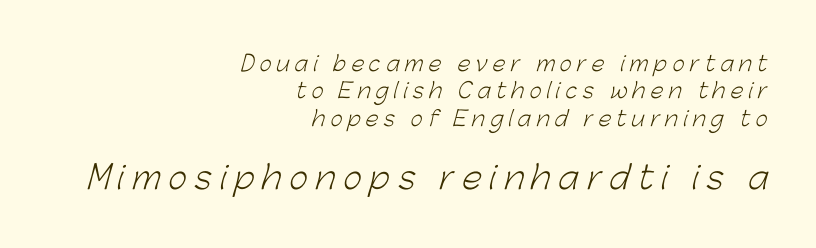
{"serif": "no", "bold": "no", "weight": "light", "width": "normal", "stroke_contrast": "low", "x_height": "medium", "monospaced": "no", "underline": "no", "align": "right", "line_spacing": "normal", "line_spacing_ratio": 1.3, "letter_spacing": "wide", "letter_spacing_em": 0.25, "larger_block": "second", "size_ratio": 1.52, "glyph_px": 32}
